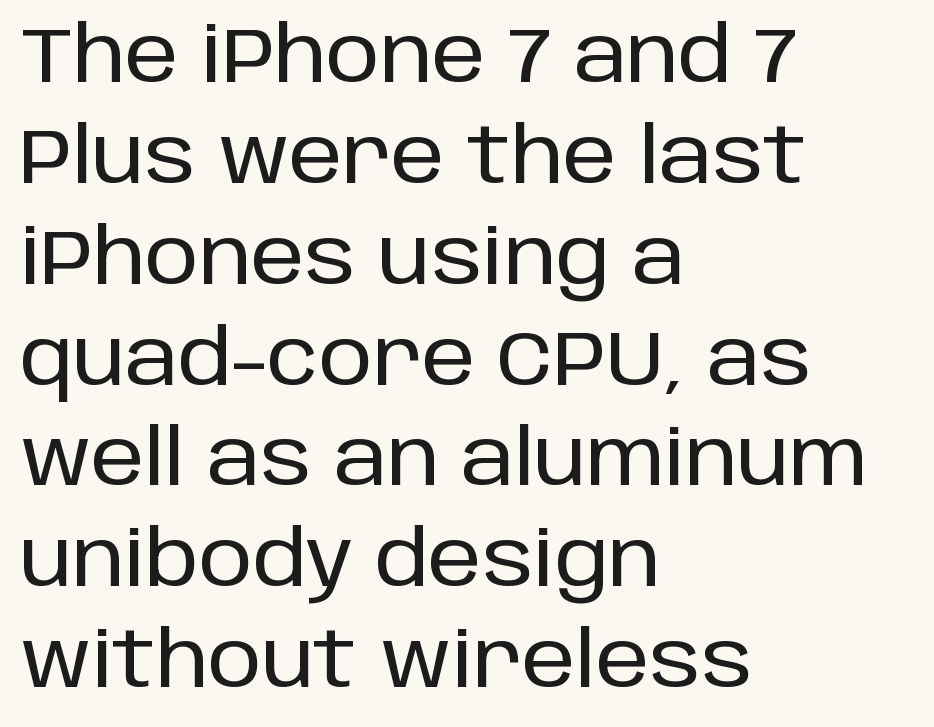
{"serif": "no", "italic": "no", "width": "normal", "stroke_contrast": "low", "x_height": "large", "monospaced": "no", "underline": "no", "align": "left", "line_spacing": "normal", "line_spacing_ratio": 1.31, "letter_spacing": "normal", "letter_spacing_em": 0.0, "glyph_px": 77}
